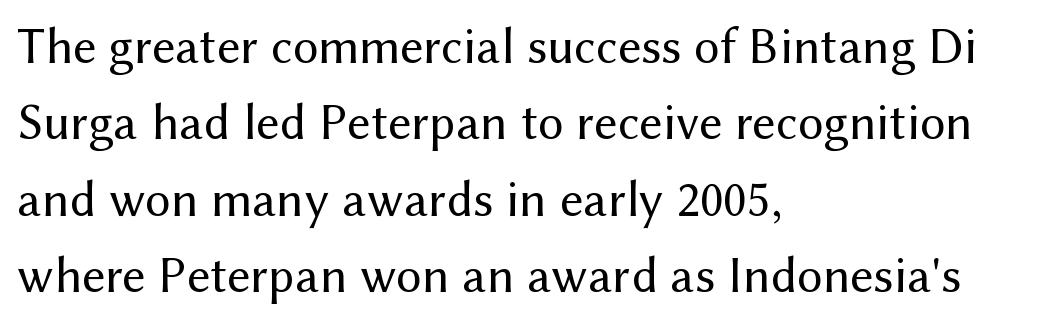
{"serif": "no", "italic": "no", "bold": "no", "weight": "regular", "width": "normal", "stroke_contrast": "medium", "x_height": "medium", "monospaced": "no", "underline": "no", "align": "left", "line_spacing": "normal", "line_spacing_ratio": 1.5, "letter_spacing": "normal", "letter_spacing_em": 0.0, "glyph_px": 51}
